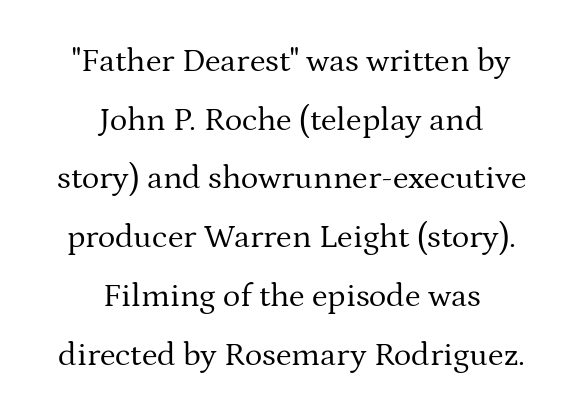
Q: Is the text bold? A: No.
Q: Is the text italic (slanted)? A: No, it is upright.
Q: Is the typeface a serif or a sans-serif typeface? A: Serif.
Q: Is the text underlined? A: No.
Q: How is the paragraph aligned? A: Centered.
Q: Is the spacing between letters normal or unusually wide? A: Normal.
Q: Width (condensed, normal, or wide)? A: Normal.
Q: Stroke contrast? A: Medium.
Q: x-height? A: Medium.
Q: Monospaced? A: No.
